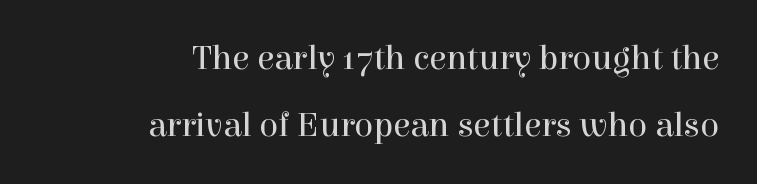
The image shows 35 px regular-weight serif type, upright; set right-aligned, loose line spacing (1.91x), normal letter spacing, not underlined; a medium x-height.
